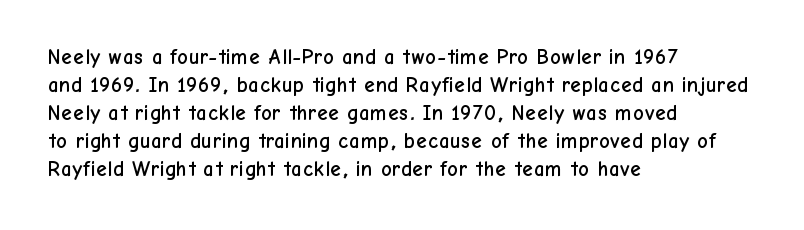
The image shows 21 px text type, upright; set left-aligned, normal line spacing (1.33x), normal letter spacing, not underlined.
